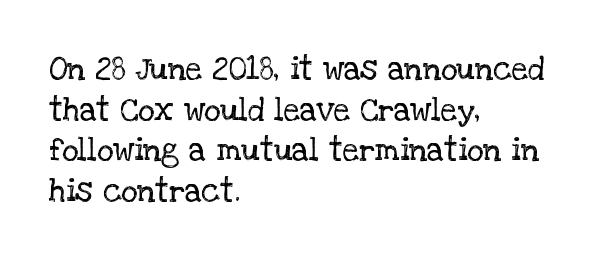
The image shows 32 px regular-weight serif type, upright; set left-aligned, normal line spacing (1.27x), normal letter spacing, not underlined; low stroke contrast and a large x-height.
